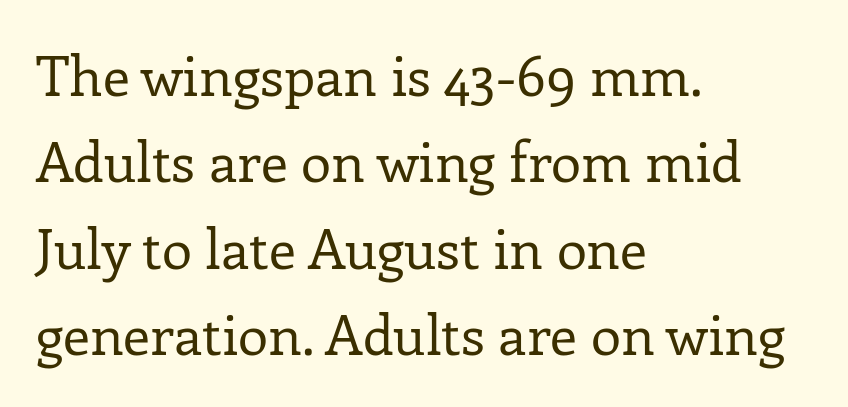
{"serif": "yes", "italic": "no", "bold": "no", "weight": "regular", "width": "normal", "stroke_contrast": "low", "x_height": "medium", "monospaced": "no", "underline": "no", "align": "left", "line_spacing": "normal", "line_spacing_ratio": 1.57, "letter_spacing": "normal", "letter_spacing_em": 0.0, "glyph_px": 55}
